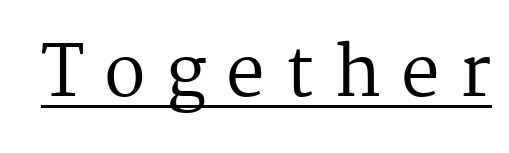
Q: Is the text bold? A: No.
Q: Is the text italic (slanted)? A: No, it is upright.
Q: Is the typeface a serif or a sans-serif typeface? A: Serif.
Q: Is the text underlined? A: Yes.
Q: Is the spacing between letters normal or unusually wide? A: Unusually wide.
Q: Width (condensed, normal, or wide)? A: Normal.
Q: Stroke contrast? A: Medium.
Q: x-height? A: Medium.
Q: Monospaced? A: No.
